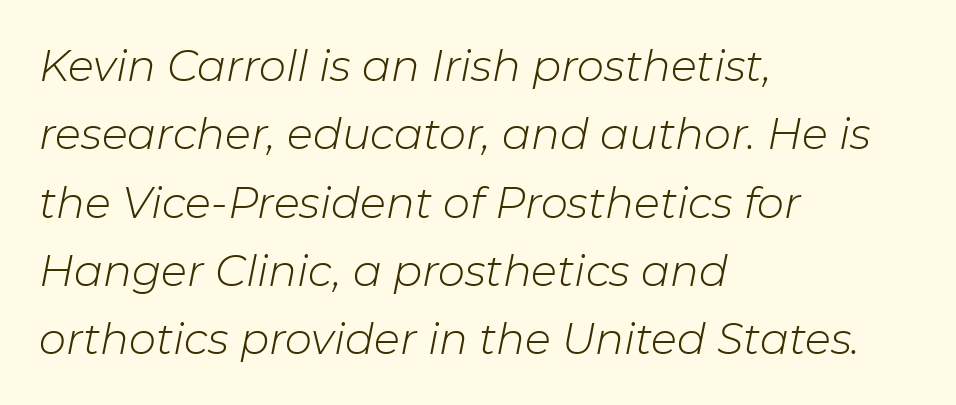
{"italic": "yes", "lean": "right", "slant_degrees": 11, "bold": "no", "weight": "light", "width": "normal", "stroke_contrast": "low", "x_height": "medium", "monospaced": "no", "underline": "no", "align": "left", "line_spacing": "normal", "line_spacing_ratio": 1.59, "letter_spacing": "normal", "letter_spacing_em": 0.0, "glyph_px": 43}
